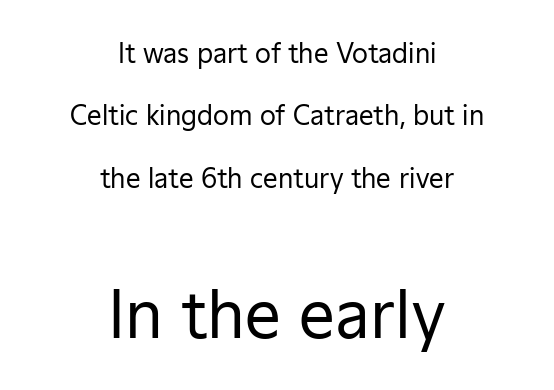
Q: Is the text bold? A: No.
Q: Is the text italic (slanted)? A: No, it is upright.
Q: Is the typeface a serif or a sans-serif typeface? A: Sans-serif.
Q: Is the text underlined? A: No.
Q: How is the paragraph aligned? A: Centered.
Q: Is the spacing between letters normal or unusually wide? A: Normal.
Q: Is the spacing between lines tight, normal or loose? A: Loose.
Q: Which block of text is set in a larger size, the first (top) or the second (bottom)? A: The second (bottom) one.
Q: Width (condensed, normal, or wide)? A: Normal.
Q: Stroke contrast? A: Low.
Q: x-height? A: Medium.
Q: Monospaced? A: No.
